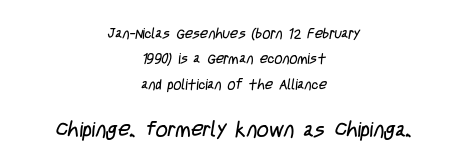
The passage shown begins with its smaller block and ends with its larger one. Each stroke keeps to a modest, everyday thickness or less. The words here are not underlined. Centered paragraph, ragged on both sides. The gaps between neighbouring characters are ordinary and unremarkable.
